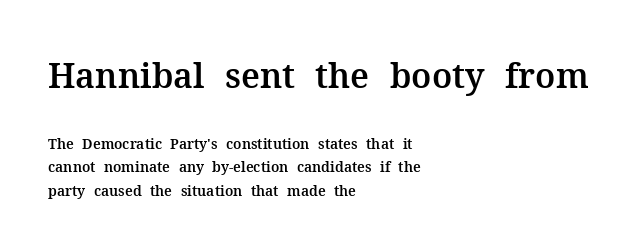
Is there any slant? The stems are plumb. Unmarked baselines from the first word to the last. Vertical spacing — default. Typographically, this falls in the serif category. Each word holds together tightly as a unit, with standard inter-letter gaps. The block sitting higher on the canvas is the one with enlarged characters.
